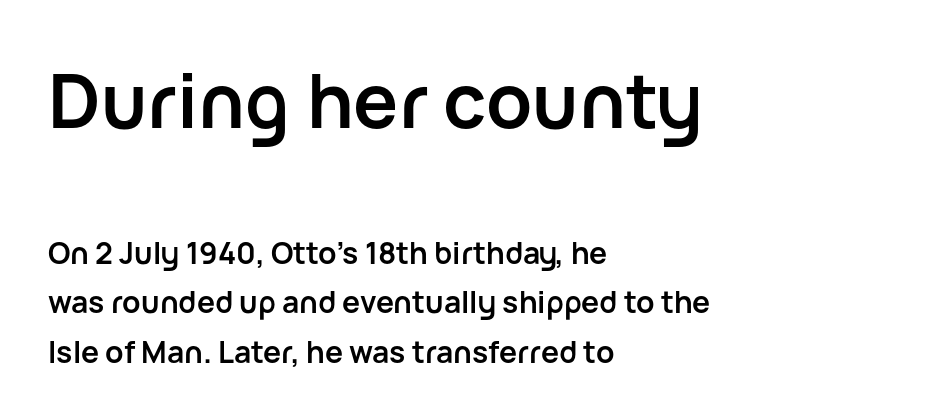
The image shows 75 px semibold sans-serif type, upright; set left-aligned, normal line spacing (1.65x), normal letter spacing, not underlined; the first (top) block is 2.5x larger; low stroke contrast and a medium x-height.
